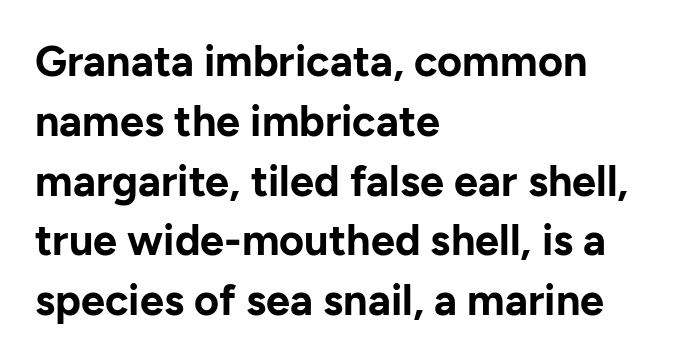
{"serif": "no", "italic": "no", "bold": "yes", "weight": "bold", "width": "normal", "stroke_contrast": "low", "x_height": "medium", "monospaced": "no", "underline": "no", "align": "left", "line_spacing": "normal", "line_spacing_ratio": 1.39, "letter_spacing": "normal", "letter_spacing_em": 0.0, "glyph_px": 43}
